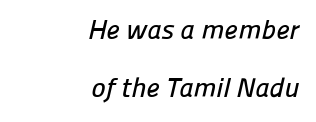
Q: Is the text underlined? A: No.
Q: How is the paragraph aligned? A: Right-aligned.
Q: Is the spacing between letters normal or unusually wide? A: Normal.
Q: Is the spacing between lines tight, normal or loose? A: Loose.
